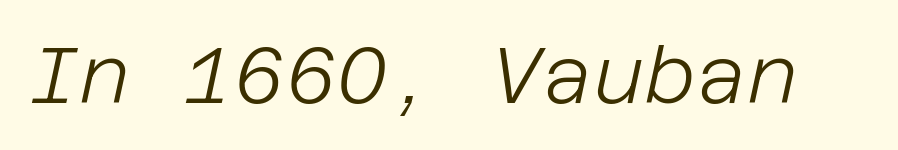
The tracking reads as untouched default to a designer's eye. The gap between lines stays unmarked. Stroke mass is kept to a normal reading level or below. The glyphs look as if they've been sheared to an angle.
